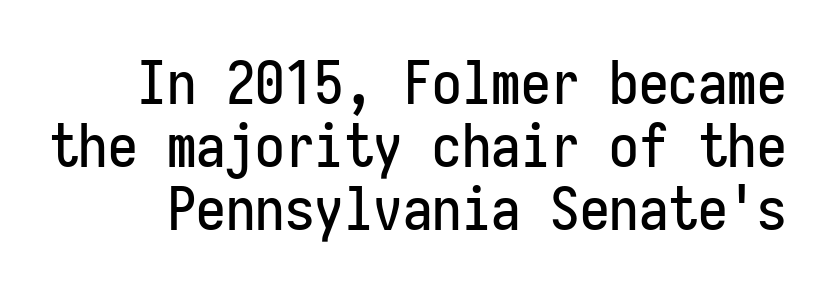
The image shows 59 px condensed sans-serif type, upright, monospaced; set tight line spacing (1.07x), normal letter spacing, not underlined; low stroke contrast and a medium x-height.
